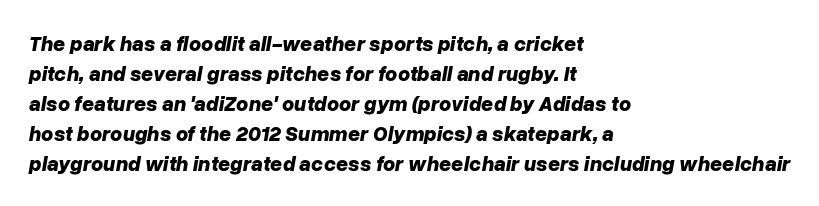
Q: Is the text bold? A: Yes.
Q: Is the text italic (slanted)? A: Yes, it leans right by about 10 degrees.
Q: Is the text underlined? A: No.
Q: How is the paragraph aligned? A: Left-aligned.
Q: Is the spacing between letters normal or unusually wide? A: Normal.
Q: Is the spacing between lines tight, normal or loose? A: Normal.
